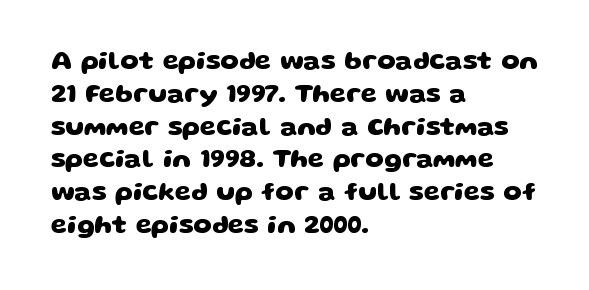
{"bold": "yes", "underline": "no", "align": "left", "line_spacing": "normal", "line_spacing_ratio": 1.26, "letter_spacing": "normal", "letter_spacing_em": 0.0, "glyph_px": 26}
